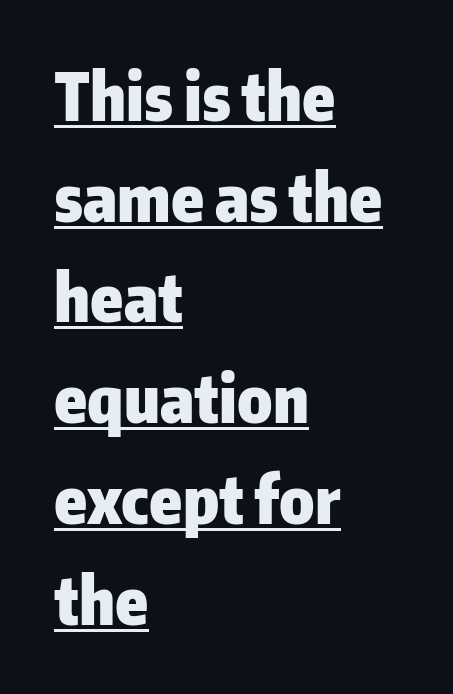
Posture: vertical. Check the space under the baseline: a stroke is drawn there. Observe the absence of serifs on each vertical stroke in this sample. This is heavy type, rendered in bold.
